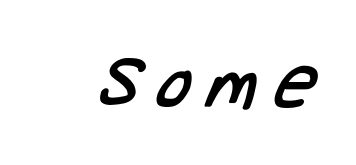
You could not count columns in this text — the font is proportionally spaced. A sans-serif font was chosen for this passage. Anything drawn beneath the words? Only blank space. The line texture is sparse and dotted thanks to wide tracking. The strokes carry an ordinary text weight at most.
